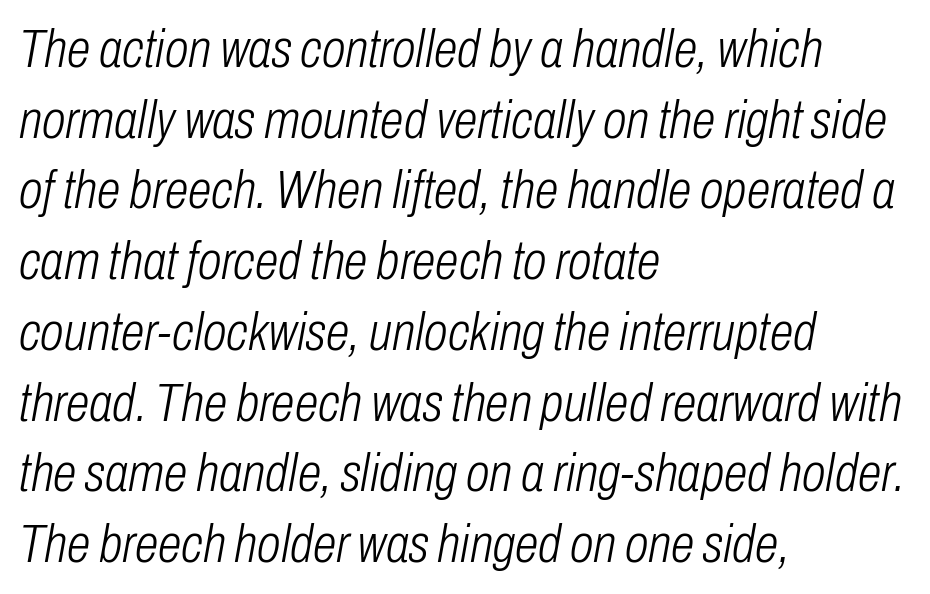
Q: Is the text bold? A: No.
Q: Is the text italic (slanted)? A: Yes, it leans right by about 10 degrees.
Q: Is the text underlined? A: No.
Q: How is the paragraph aligned? A: Left-aligned.
Q: Is the spacing between letters normal or unusually wide? A: Normal.
Q: Is the spacing between lines tight, normal or loose? A: Normal.
Q: Width (condensed, normal, or wide)? A: Condensed.
Q: Stroke contrast? A: Low.
Q: x-height? A: Medium.
Q: Monospaced? A: No.
